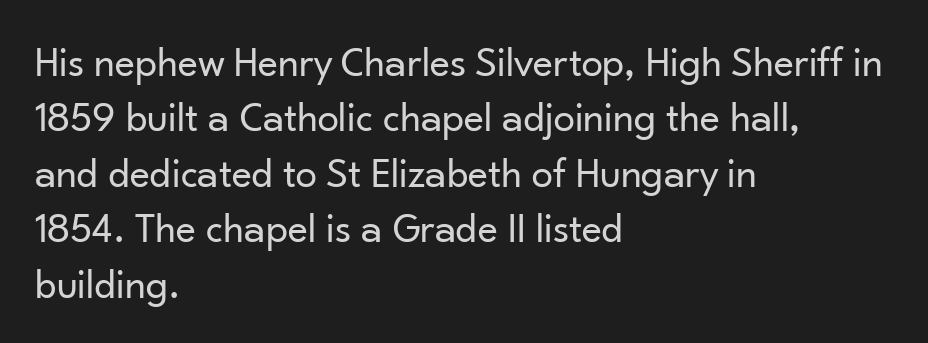
{"serif": "no", "italic": "no", "bold": "no", "weight": "regular", "width": "normal", "stroke_contrast": "low", "x_height": "small", "monospaced": "no", "underline": "no", "align": "left", "line_spacing": "normal", "line_spacing_ratio": 1.29, "letter_spacing": "normal", "letter_spacing_em": 0.0, "glyph_px": 43}
